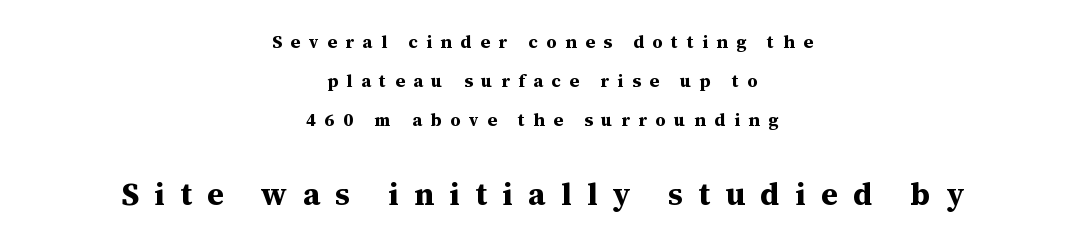
Q: Is the text bold? A: Yes.
Q: Is the text italic (slanted)? A: No, it is upright.
Q: Is the typeface a serif or a sans-serif typeface? A: Serif.
Q: Is the text underlined? A: No.
Q: How is the paragraph aligned? A: Centered.
Q: Is the spacing between letters normal or unusually wide? A: Unusually wide.
Q: Is the spacing between lines tight, normal or loose? A: Loose.
Q: Which block of text is set in a larger size, the first (top) or the second (bottom)? A: The second (bottom) one.
Q: Width (condensed, normal, or wide)? A: Normal.
Q: Stroke contrast? A: Medium.
Q: x-height? A: Medium.
Q: Monospaced? A: No.
